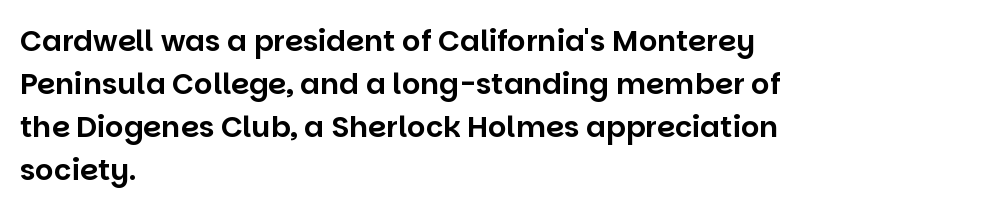
Every row of glyphs begins at an identical x-position on the left. Nothing sits at the stroke ends, so this counts as sans-serif. Here the designer chose a conventional face with non-uniform glyph widths. Characters remain perfectly vertical along every line.
